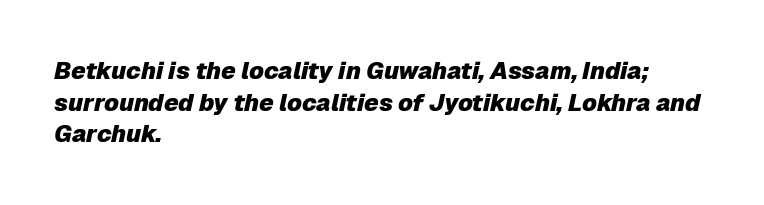
The image shows 24 px bold type, italic (leaning right); set left-aligned, normal line spacing (1.32x), normal letter spacing, not underlined.
